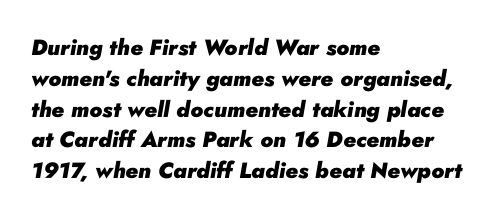
Characters are canted at an angle relative to the baseline's perpendicular. Each line starts at the same left margin while the right side varies. Type without underlining. Nothing unusual about the tracking: characters are spaced as the font intends.
